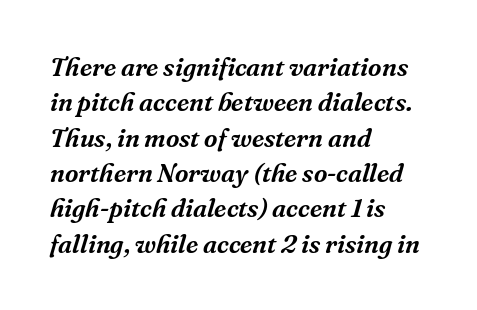
{"italic": "yes", "lean": "right", "slant_degrees": 16, "underline": "no", "align": "left", "line_spacing": "normal", "line_spacing_ratio": 1.36, "letter_spacing": "normal", "letter_spacing_em": 0.0, "glyph_px": 26}
